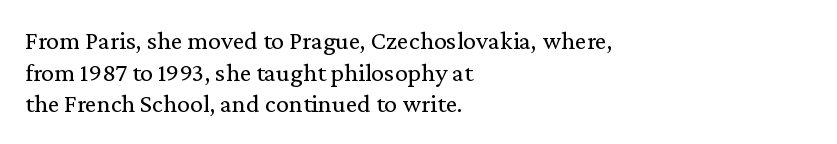
Q: Is the text bold? A: No.
Q: Is the text italic (slanted)? A: No, it is upright.
Q: Is the text underlined? A: No.
Q: How is the paragraph aligned? A: Left-aligned.
Q: Is the spacing between letters normal or unusually wide? A: Normal.
